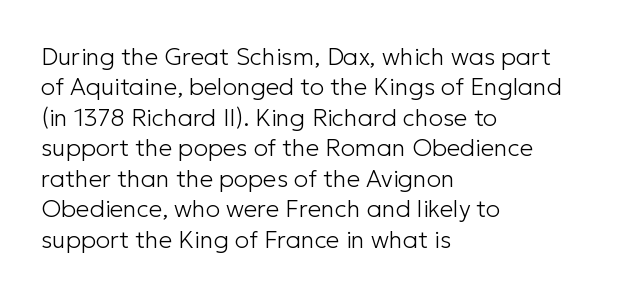
{"italic": "no", "bold": "no", "underline": "no", "align": "left", "line_spacing": "normal", "line_spacing_ratio": 1.27, "letter_spacing": "normal", "letter_spacing_em": 0.0, "glyph_px": 24}
